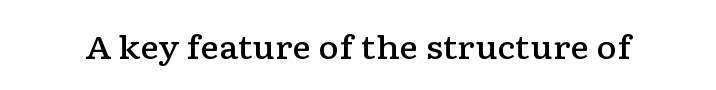
The image shows 32 px semibold, wide serif type, upright; set normal letter spacing, not underlined; low stroke contrast and a medium x-height.
